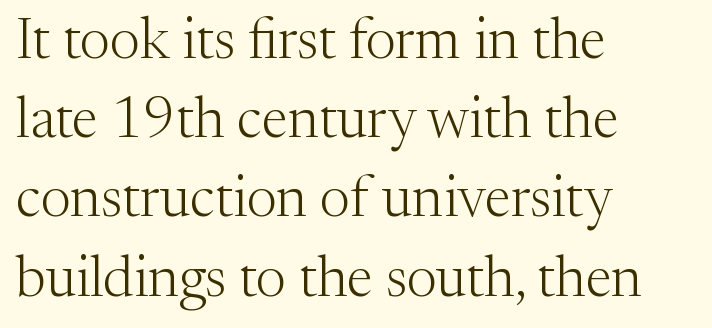
{"serif": "yes", "italic": "no", "bold": "no", "weight": "light", "width": "normal", "stroke_contrast": "medium", "x_height": "medium", "monospaced": "no", "underline": "no", "align": "left", "line_spacing": "normal", "line_spacing_ratio": 1.39, "letter_spacing": "normal", "letter_spacing_em": 0.0, "glyph_px": 57}
